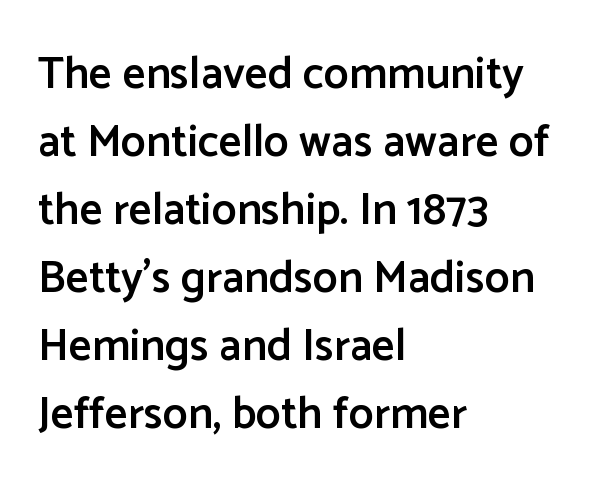
The ragged edge is on the right, which tells us the setting is flush left. Honestly, the row spacing looks completely unremarkable. No feet cap the strokes, marking this as sans-serif type. What stands out about the letter spacing? Nothing — it is the standard amount. The area under the type is left untouched.
